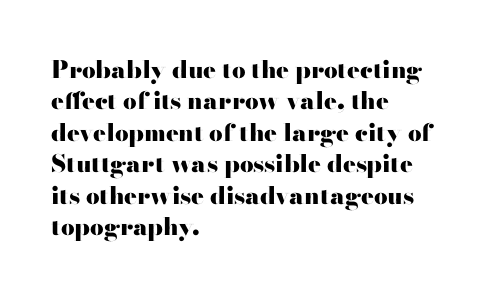
{"italic": "no", "bold": "yes", "underline": "no", "align": "left", "line_spacing": "normal", "line_spacing_ratio": 1.31, "letter_spacing": "normal", "letter_spacing_em": 0.0, "glyph_px": 24}
